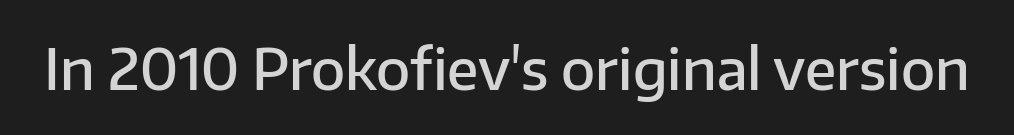
You can tell from the bare stems that sans-serif type was used. Caption: standard tracking, unaltered. Is this a fixed-width face? No — the glyphs have proportional, varying widths. Strokes here are thickened, but only to semibold level.
